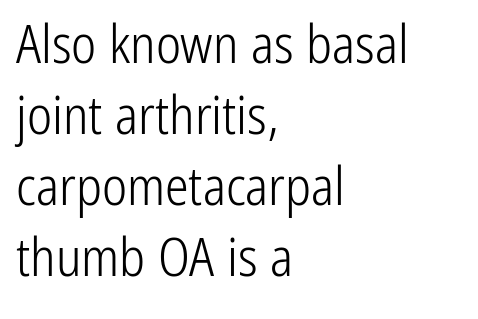
Only glyphs here, with clear space below each row. Designer's note — italics off, roman on. Examine the stroke ends and you'll find no serifs. Spacing between characters is what you'd get straight out of the box. Caption: multi-line text, flush left, ragged right. Leading: standard.
